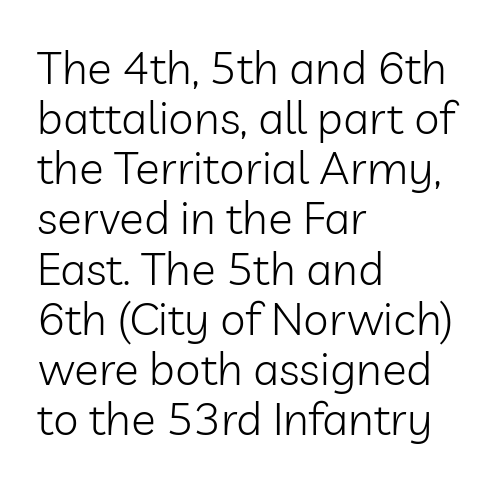
The face used here is proportionally spaced, like ordinary book or web type. Each new line begins almost immediately beneath the previous one. The letterforms sit at book weight or below. Each word holds together tightly as a unit, with standard inter-letter gaps.
